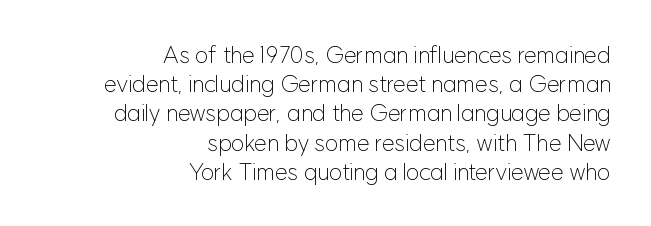
Q: Is the text bold? A: No.
Q: Is the text italic (slanted)? A: No, it is upright.
Q: Is the text underlined? A: No.
Q: How is the paragraph aligned? A: Right-aligned.
Q: Is the spacing between letters normal or unusually wide? A: Normal.
Q: Is the spacing between lines tight, normal or loose? A: Normal.
